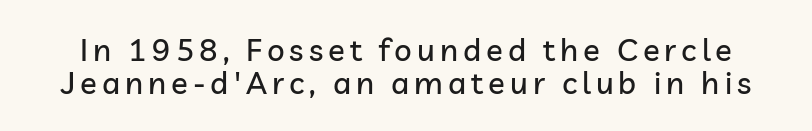
The image shows 31 px sans-serif type, upright; set tight line spacing (1.06x), not underlined; low stroke contrast and a medium x-height.
